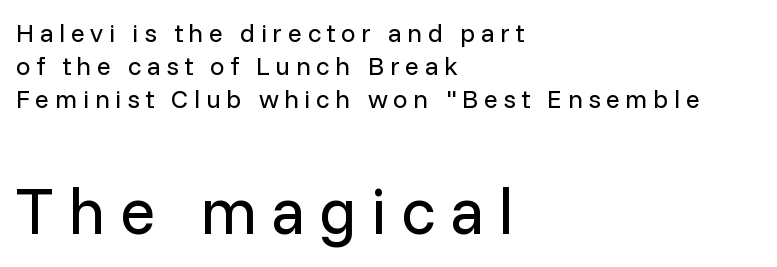
Q: Is the text bold? A: No.
Q: Is the text italic (slanted)? A: No, it is upright.
Q: Is the typeface a serif or a sans-serif typeface? A: Sans-serif.
Q: Is the text underlined? A: No.
Q: How is the paragraph aligned? A: Left-aligned.
Q: Is the spacing between letters normal or unusually wide? A: Unusually wide.
Q: Is the spacing between lines tight, normal or loose? A: Normal.
Q: Which block of text is set in a larger size, the first (top) or the second (bottom)? A: The second (bottom) one.
Q: Width (condensed, normal, or wide)? A: Normal.
Q: Stroke contrast? A: Low.
Q: x-height? A: Medium.
Q: Monospaced? A: No.
